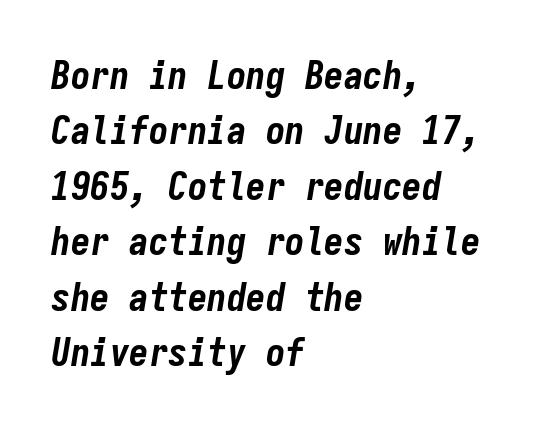
Q: Is the text bold? A: Yes.
Q: Is the text italic (slanted)? A: Yes, it leans right by about 9 degrees.
Q: Is the text underlined? A: No.
Q: How is the paragraph aligned? A: Left-aligned.
Q: Is the spacing between letters normal or unusually wide? A: Normal.
Q: Is the spacing between lines tight, normal or loose? A: Normal.
Q: Width (condensed, normal, or wide)? A: Condensed.
Q: Stroke contrast? A: Low.
Q: x-height? A: Medium.
Q: Monospaced? A: Yes.
